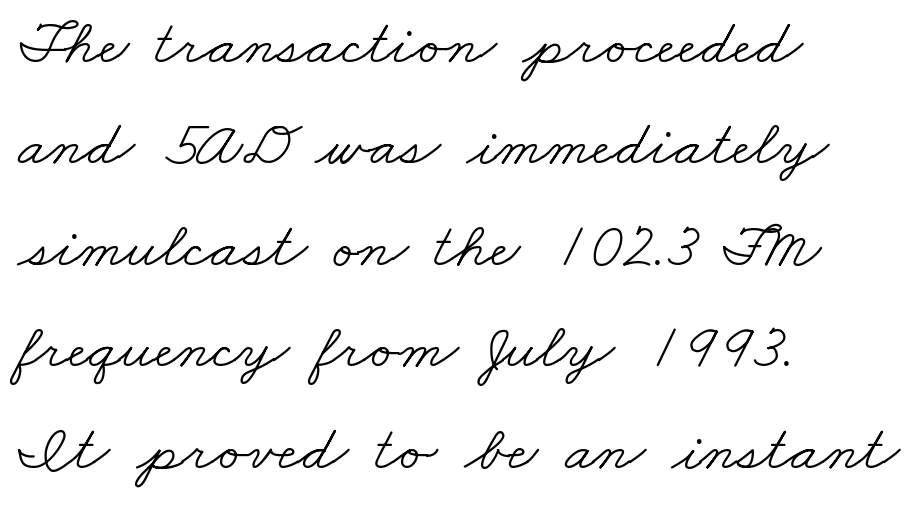
{"serif": "yes", "bold": "no", "weight": "light", "width": "wide", "stroke_contrast": "low", "x_height": "small", "monospaced": "no", "underline": "no", "align": "left", "line_spacing": "normal", "line_spacing_ratio": 1.56, "letter_spacing": "normal", "letter_spacing_em": 0.0, "glyph_px": 65}
